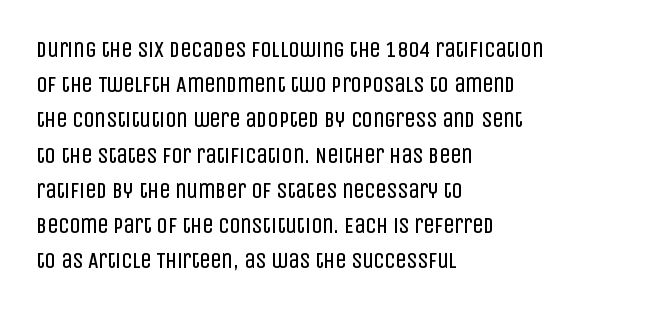
{"italic": "no", "bold": "no", "underline": "no", "align": "left", "line_spacing": "normal", "line_spacing_ratio": 1.6, "letter_spacing": "normal", "letter_spacing_em": 0.0, "glyph_px": 22}
